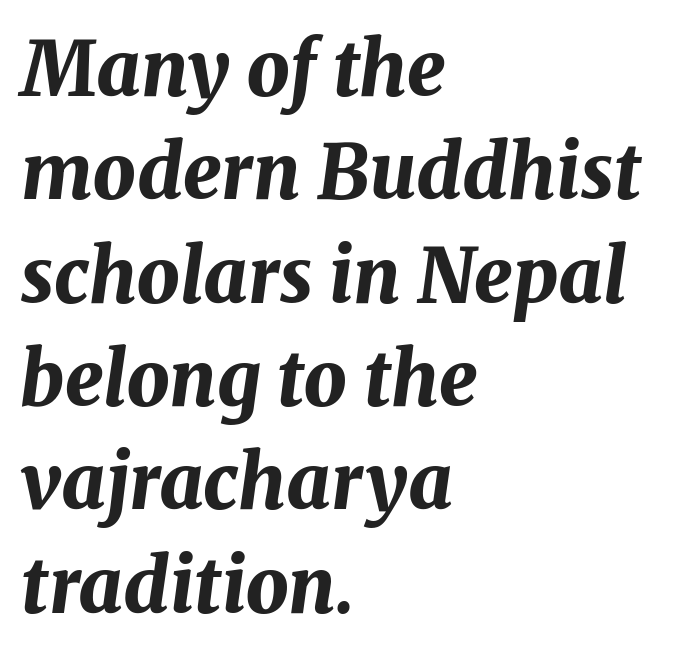
Q: Is the text bold? A: Yes.
Q: Is the text italic (slanted)? A: Yes, it leans right by about 8 degrees.
Q: Is the text underlined? A: No.
Q: How is the paragraph aligned? A: Left-aligned.
Q: Is the spacing between letters normal or unusually wide? A: Normal.
Q: Is the spacing between lines tight, normal or loose? A: Normal.
Q: Width (condensed, normal, or wide)? A: Normal.
Q: Stroke contrast? A: Medium.
Q: x-height? A: Medium.
Q: Monospaced? A: No.
